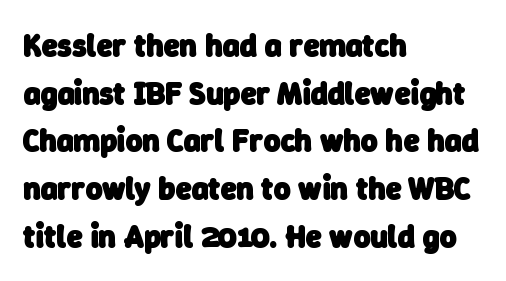
The image shows 32 px heavy sans-serif type; set left-aligned, normal line spacing (1.49x), normal letter spacing, not underlined; low stroke contrast and a medium x-height.
